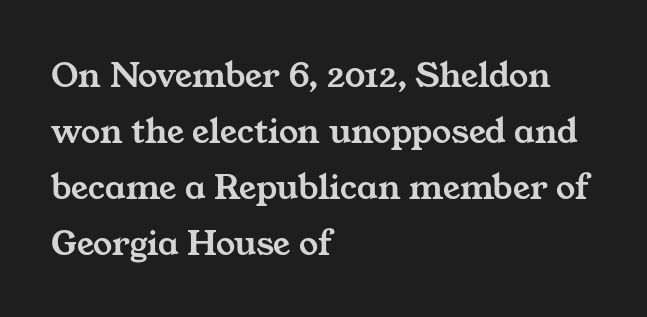
Q: Is the typeface a serif or a sans-serif typeface? A: Serif.
Q: Is the text underlined? A: No.
Q: How is the paragraph aligned? A: Left-aligned.
Q: Is the spacing between letters normal or unusually wide? A: Normal.
Q: Is the spacing between lines tight, normal or loose? A: Normal.
Q: Width (condensed, normal, or wide)? A: Wide.
Q: Stroke contrast? A: Medium.
Q: x-height? A: Medium.
Q: Monospaced? A: No.
